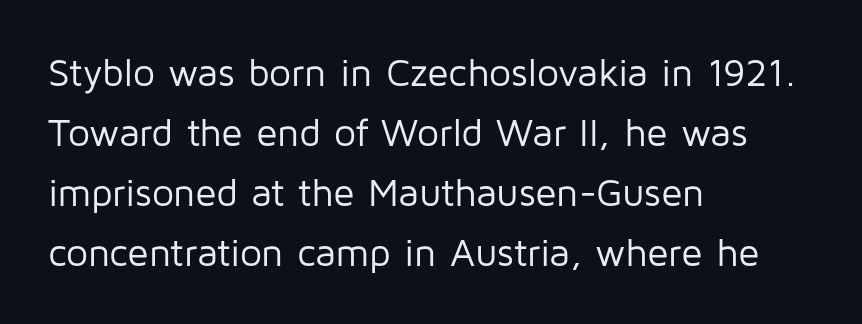
Q: Is the text bold? A: No.
Q: Is the text italic (slanted)? A: No, it is upright.
Q: Is the typeface a serif or a sans-serif typeface? A: Sans-serif.
Q: Is the text underlined? A: No.
Q: How is the paragraph aligned? A: Left-aligned.
Q: Is the spacing between letters normal or unusually wide? A: Normal.
Q: Is the spacing between lines tight, normal or loose? A: Normal.
Q: Width (condensed, normal, or wide)? A: Normal.
Q: Stroke contrast? A: Low.
Q: x-height? A: Medium.
Q: Monospaced? A: No.
